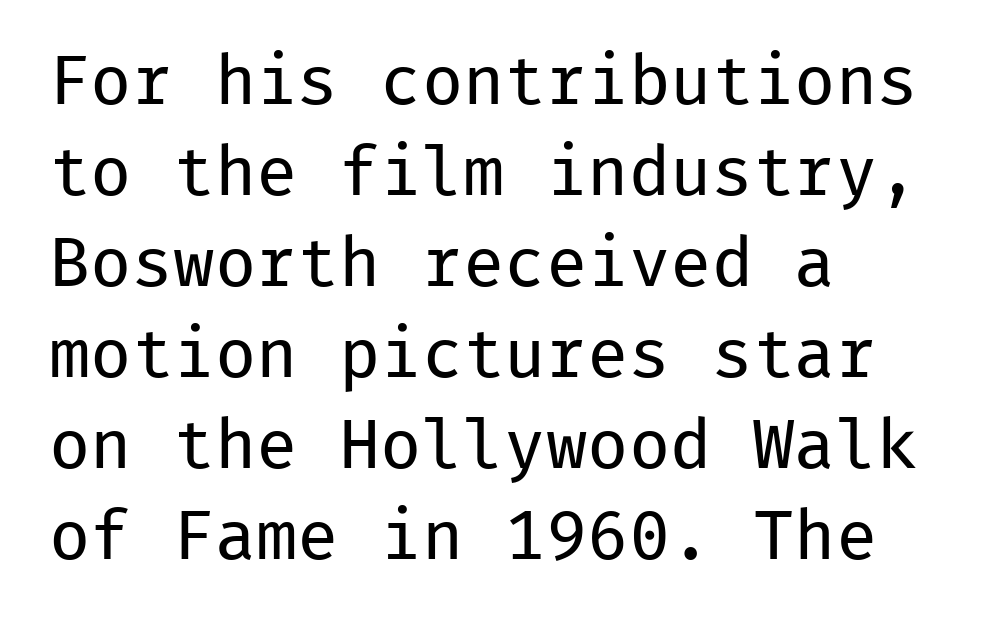
On a weight scale, this lands at 450 or below. Do the letters lean? They stand straight. Descenders hang freely into open space. Glyph-to-glyph distance matches everyday printed text. Spacing verdict: monospaced, one width for all characters.
